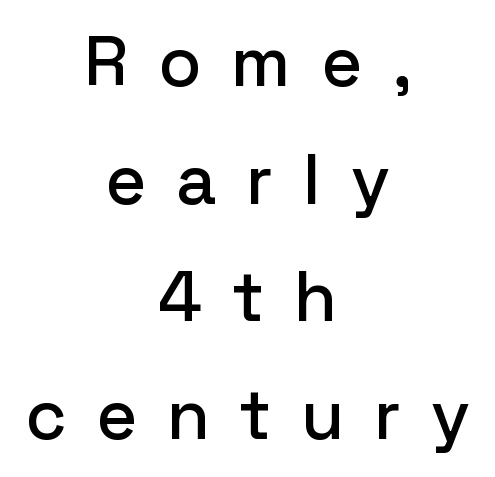
This is roman type, the default non-slanted kind. Underline: absent. Each new line begins a customary step beneath the previous one. The typeface chosen for these lines omits serifs. The tracking jumps out immediately: characters are airy and widely separated. A typesetter would call this proportional, since set widths differ per character.
